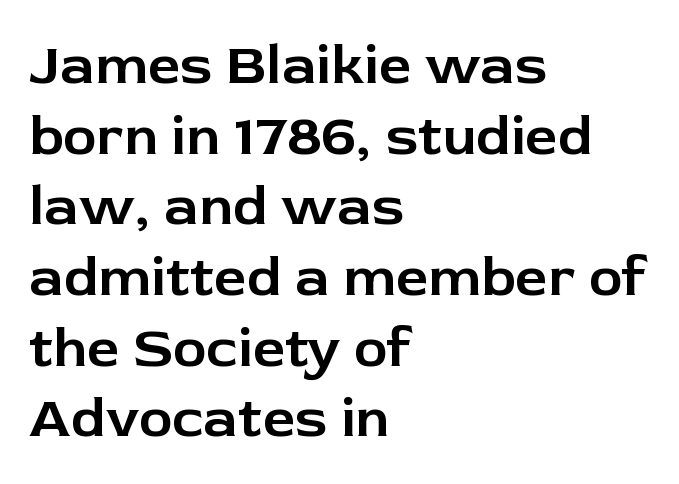
The image shows 57 px sans-serif type, upright; set left-aligned, line spacing 1.24x, normal letter spacing, not underlined; low stroke contrast and a medium x-height.
